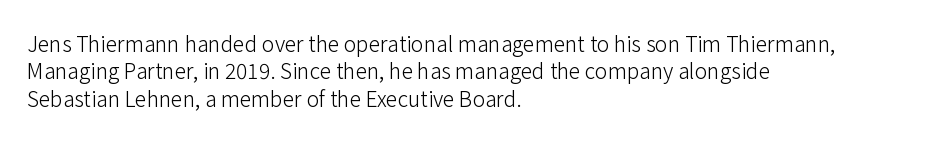
The image shows 21 px text type, upright; set left-aligned, normal line spacing (1.3x), normal letter spacing, not underlined.
